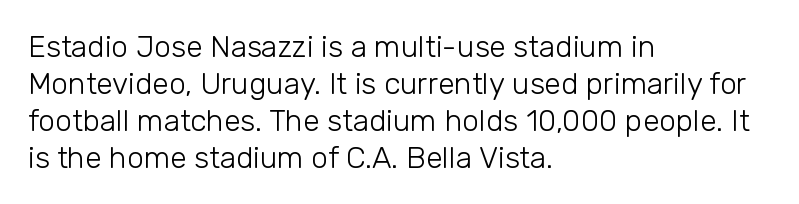
The image shows 30 px light sans-serif type, upright; set left-aligned, line spacing 1.23x, normal letter spacing, not underlined; low stroke contrast and a medium x-height.
